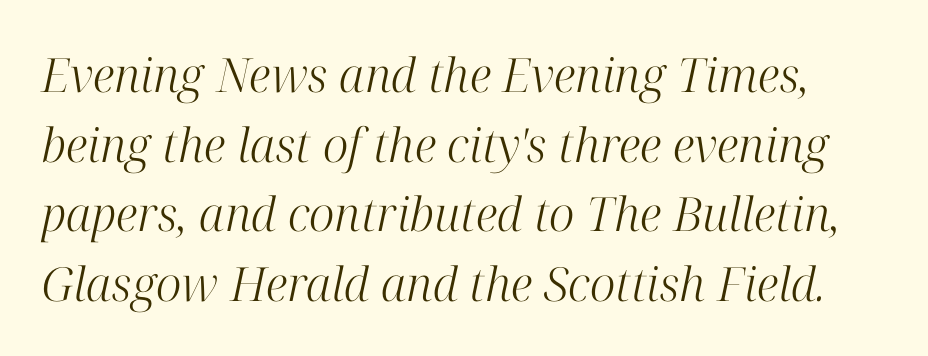
The image shows 47 px light serif type, italic (leaning right); set normal line spacing (1.48x), normal letter spacing, not underlined; high stroke contrast and a medium x-height.
